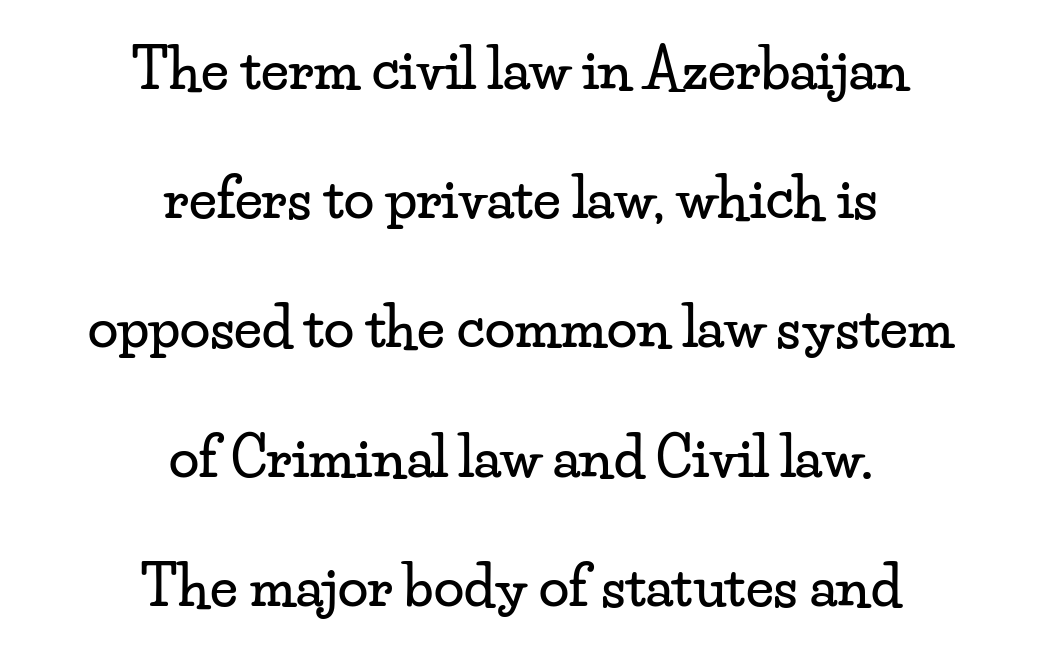
Note: serifs present on the glyphs. The lines are spread far apart with generous leading. The letters sit at their default tracking, neither squeezed nor spread. The paragraph shown floats in the horizontal middle. Proportional: the letters do not fall into vertical columns. The specimen reads as upright at a glance.
